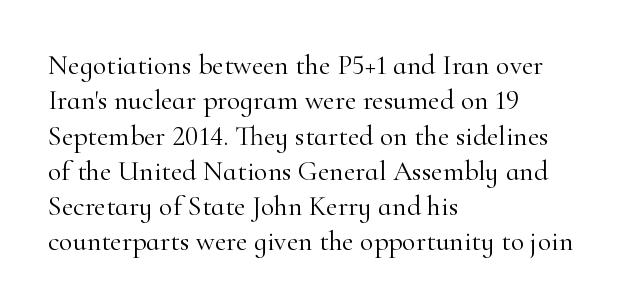
{"serif": "yes", "italic": "no", "bold": "no", "weight": "light", "width": "normal", "stroke_contrast": "high", "x_height": "small", "monospaced": "no", "underline": "no", "align": "left", "line_spacing": "normal", "line_spacing_ratio": 1.26, "letter_spacing": "normal", "letter_spacing_em": 0.0, "glyph_px": 28}
